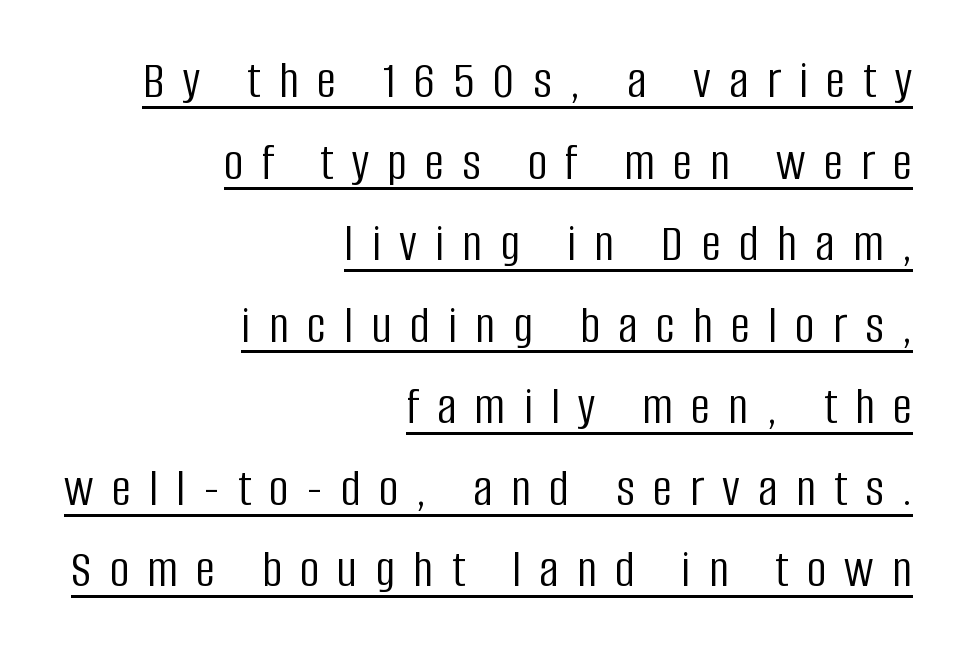
The weight tops out at a normal text grade. The text was rendered using a sans face with plain stroke endings. Is the block centered? No — it sits flush against the right margin. Glance below the letters and you will spot a drawn line. The letters advance in unequal steps, a hallmark of proportional type.
